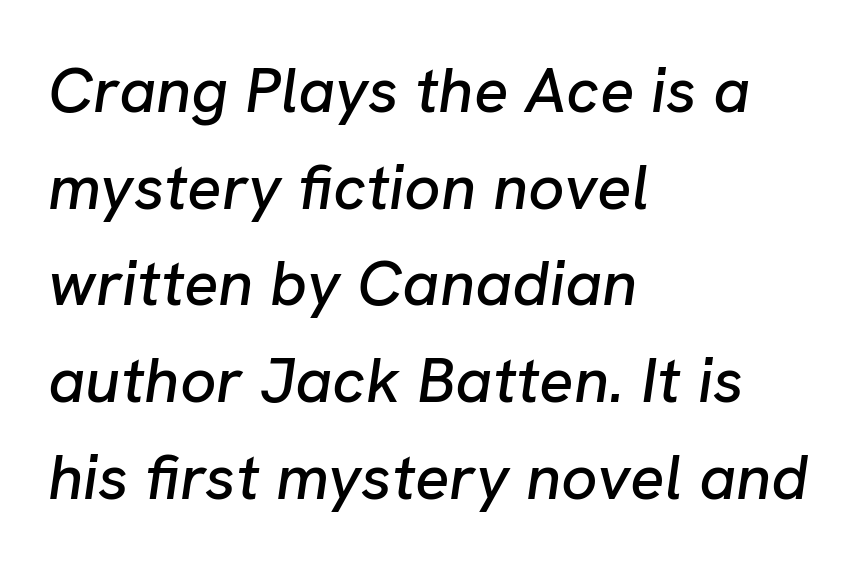
{"italic": "yes", "lean": "right", "slant_degrees": 8, "width": "normal", "stroke_contrast": "low", "x_height": "medium", "monospaced": "no", "underline": "no", "align": "left", "line_spacing": "normal", "line_spacing_ratio": 1.51, "letter_spacing": "normal", "letter_spacing_em": 0.0, "glyph_px": 64}
